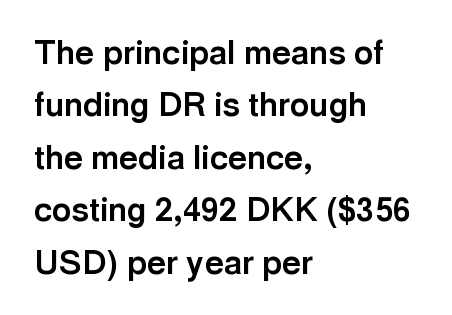
The image shows 33 px bold sans-serif type, upright; set left-aligned, normal line spacing (1.59x), normal letter spacing, not underlined; a medium x-height.
